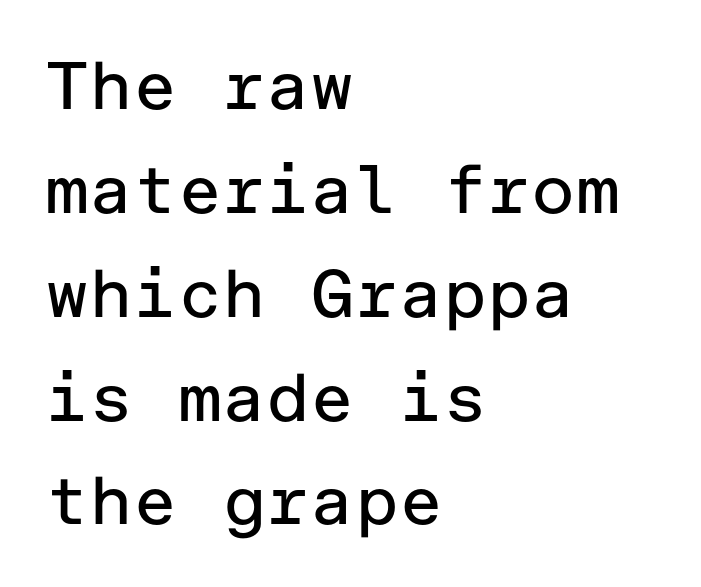
Q: Is the text bold? A: No.
Q: Is the text italic (slanted)? A: No, it is upright.
Q: Is the typeface a serif or a sans-serif typeface? A: Sans-serif.
Q: Is the text underlined? A: No.
Q: How is the paragraph aligned? A: Left-aligned.
Q: Is the spacing between letters normal or unusually wide? A: Normal.
Q: Is the spacing between lines tight, normal or loose? A: Normal.
Q: Width (condensed, normal, or wide)? A: Normal.
Q: Stroke contrast? A: Low.
Q: x-height? A: Medium.
